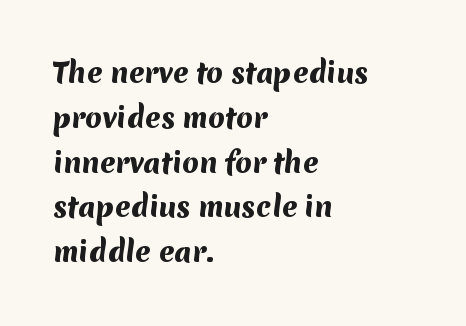
Q: Is the text bold? A: Yes.
Q: Is the text underlined? A: No.
Q: How is the paragraph aligned? A: Left-aligned.
Q: Is the spacing between letters normal or unusually wide? A: Normal.
Q: Is the spacing between lines tight, normal or loose? A: Normal.
